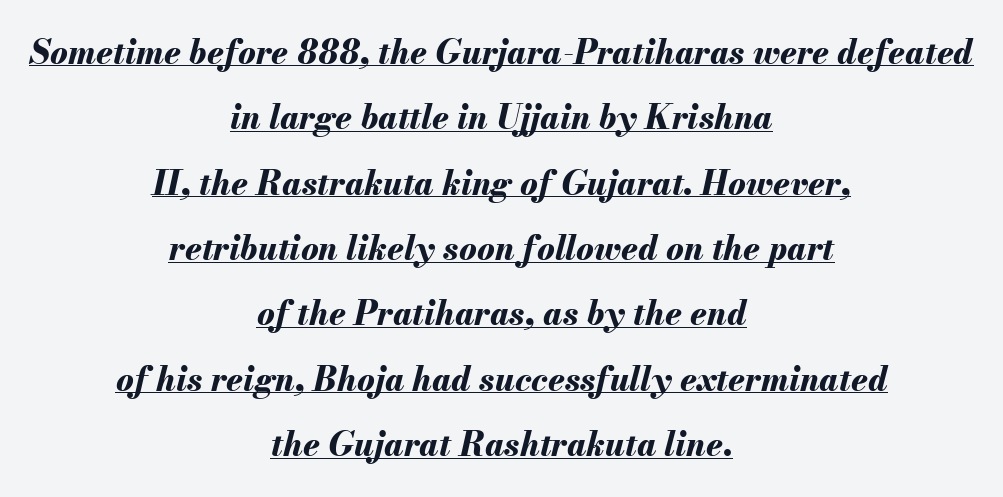
Teacher's note: observe the equal gaps on both sides — that is centered alignment. Does the weight exceed regular? Yes, all the way to bold. Every word sits above its own underline. What's the leading like? Stretched, with rows far apart. The specimen reads as italic at a glance.
